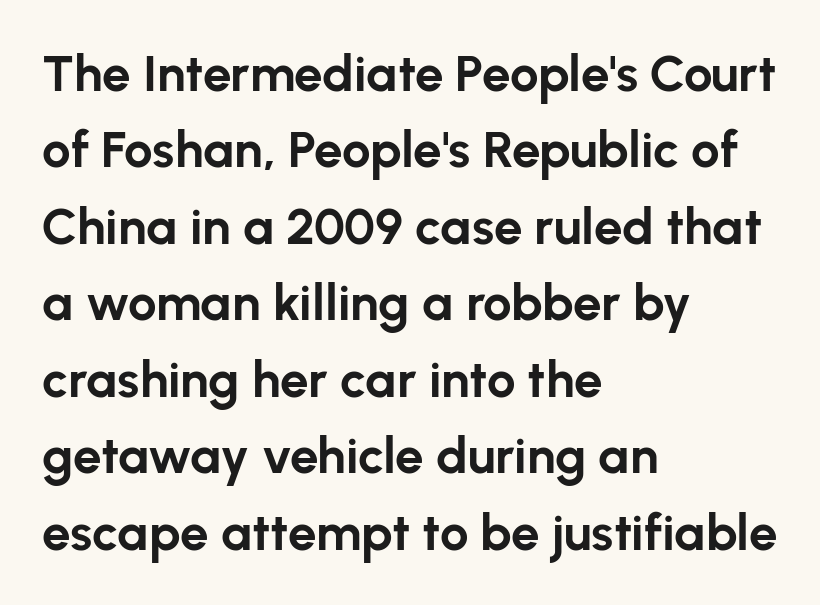
Quick note: not italic, upright. Think of a printed novel: that variable character pitch is what you see here. Rule under the text: the space is simply empty. How would I describe the line gaps? Plain and ordinary.
